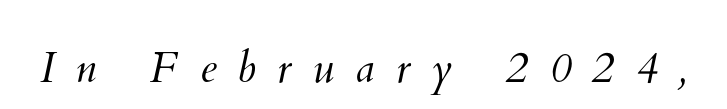
Each stroke keeps to a modest, everyday thickness or less. The rendering uses natural spacing where letterforms have individual widths. Caption: expanded tracking, letters set apart. This rendering features lettering with no underline.
